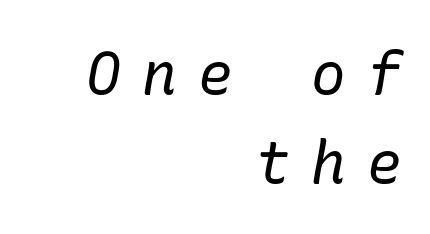
The image shows 58 px regular-weight type, italic (leaning right); set right-aligned, normal line spacing (1.54x), unusually wide letter spacing (+0.37 em), not underlined; low stroke contrast and a medium x-height.
